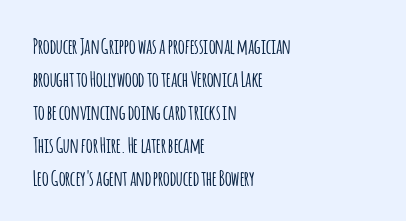
Q: Is the text italic (slanted)? A: No, it is upright.
Q: Is the text underlined? A: No.
Q: How is the paragraph aligned? A: Left-aligned.
Q: Is the spacing between letters normal or unusually wide? A: Normal.
Q: Is the spacing between lines tight, normal or loose? A: Normal.
